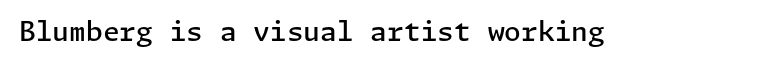
Honestly, the letter spacing is just normal — you wouldn't notice it. Only glyphs here, with clear space below each row. The typography opts for an upright posture over an oblique one. Set as a demibold, roughly 600 on the weight scale.
